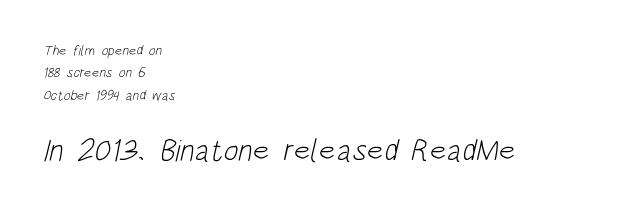
The image shows 31 px light, condensed sans-serif type; set left-aligned, normal line spacing (1.6x), normal letter spacing, not underlined; the second (bottom) block is 2.21x larger; low stroke contrast and a large x-height.
